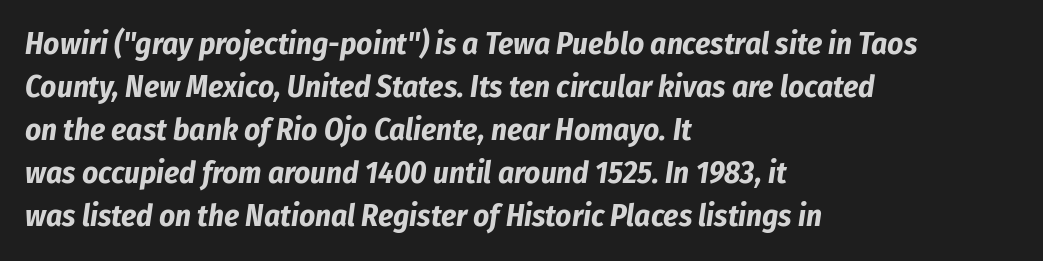
Glance below the letters and you will spot only blank space. Successive baselines arrive at the customary interval. Style check: oblique. A classic flush-left, rag-right setting is used for this passage. Do the characters align in a grid? No, the font is proportional. Look at the tracking — it's just the regular setting, nothing added.
